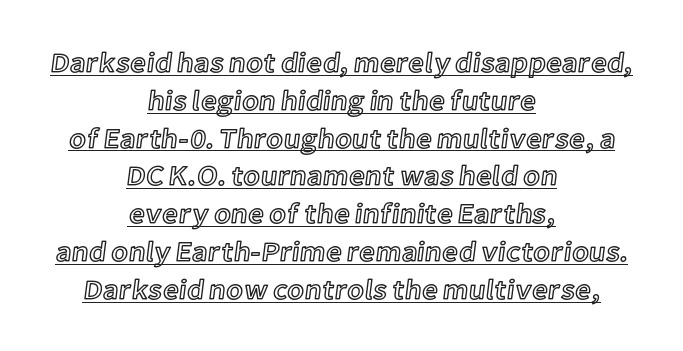
Vertical spacing — default. The rendering positions every line midway between the sides. Think of a printed novel: that variable character pitch is what you see here. Students, note that the glyphs here touch the page at normal intervals.
